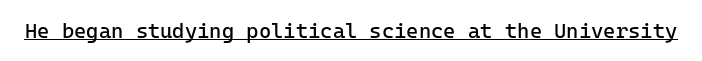
Italic: no, the glyphs are upright roman. You can see a thin bar hugging the bottom of the glyphs. Nothing heavy about these letters — not bold at all. Look at the tracking — it's just the regular setting, nothing added.
